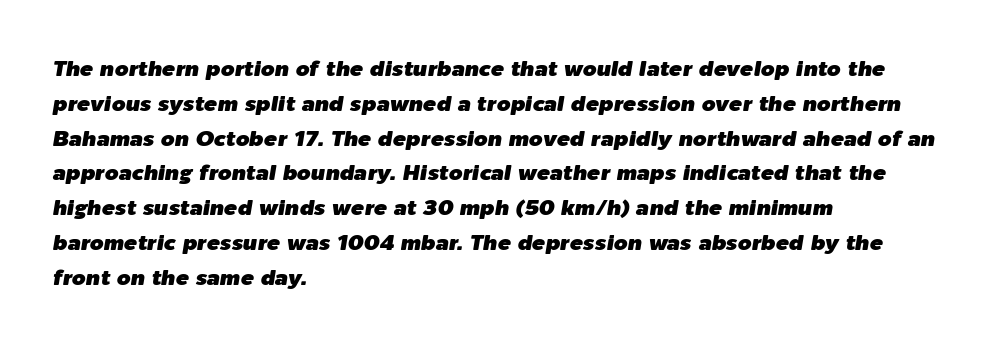
In terms of letterspacing, this is plain default setting. If you drew a line through each stem, it would be angled. Interline gaps are of average width in this sample. The paragraph has a hard left edge and a soft right edge. Quick note: underline off.
